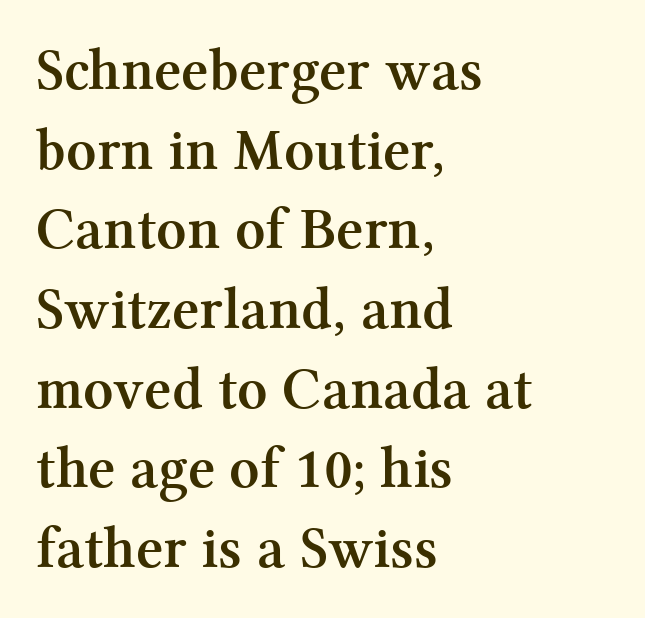
{"serif": "yes", "italic": "no", "bold": "yes", "weight": "semibold", "width": "normal", "stroke_contrast": "medium", "x_height": "medium", "monospaced": "no", "underline": "no", "align": "left", "line_spacing": "normal", "line_spacing_ratio": 1.35, "letter_spacing": "normal", "letter_spacing_em": 0.0, "glyph_px": 59}
